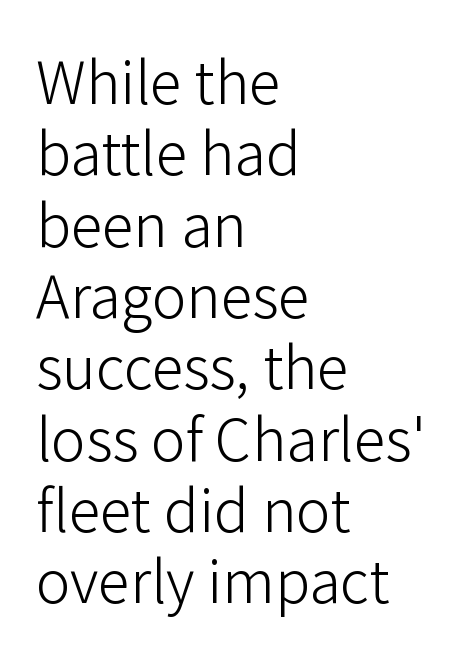
The image shows 58 px light sans-serif type, upright; set left-aligned, line spacing 1.23x, normal letter spacing, not underlined; low stroke contrast and a medium x-height.
